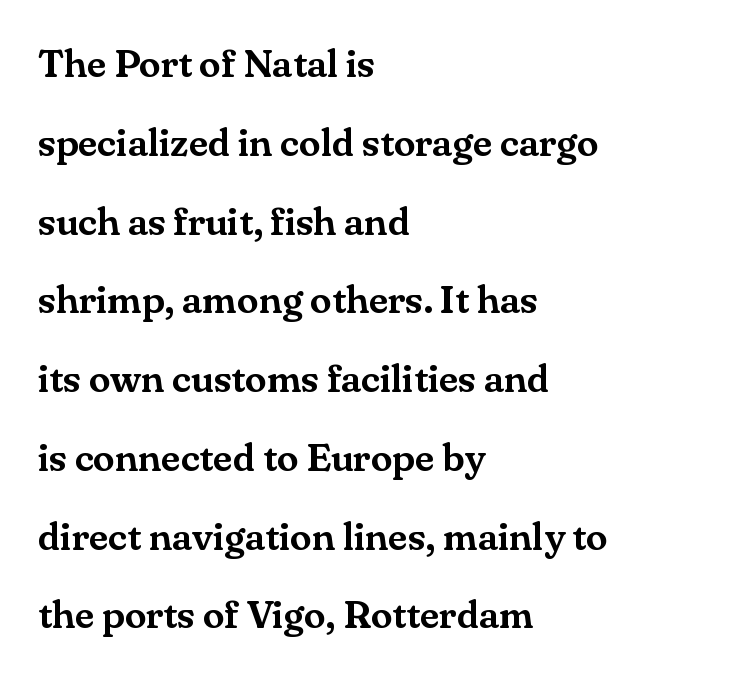
Is there much room between lines? Yes — plenty of vertical air separates them. This sample uses plain, unmodified letter spacing. The characters display serif detailing at their extremities. The rendering uses natural spacing where letterforms have individual widths. Just letters on the line, the space beneath them empty.
